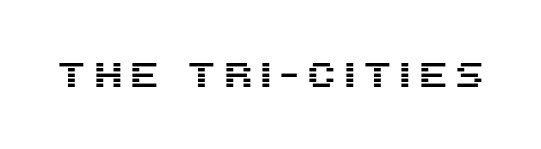
What kind of face is this? One without serifs — a sans. This is roman type, the default non-slanted kind. Anything drawn beneath the words? Only blank space. Proportional: the letters do not fall into vertical columns.
